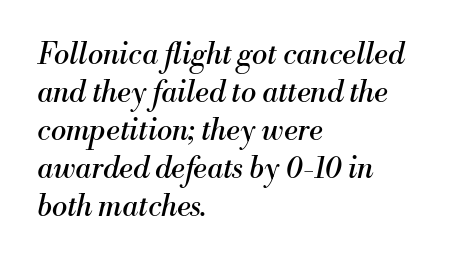
Q: Is the text bold? A: No.
Q: Is the text italic (slanted)? A: Yes, it leans right by about 13 degrees.
Q: Is the typeface a serif or a sans-serif typeface? A: Serif.
Q: Is the text underlined? A: No.
Q: How is the paragraph aligned? A: Left-aligned.
Q: Is the spacing between letters normal or unusually wide? A: Normal.
Q: Is the spacing between lines tight, normal or loose? A: Normal.
Q: Width (condensed, normal, or wide)? A: Normal.
Q: Stroke contrast? A: Medium.
Q: x-height? A: Small.
Q: Monospaced? A: No.
